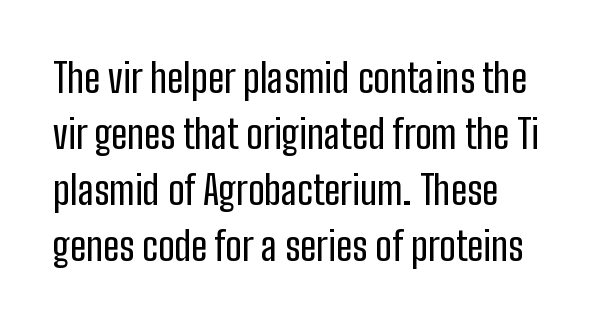
{"serif": "no", "italic": "no", "width": "condensed", "stroke_contrast": "low", "x_height": "medium", "monospaced": "no", "underline": "no", "align": "left", "line_spacing": "normal", "line_spacing_ratio": 1.4, "letter_spacing": "normal", "letter_spacing_em": 0.0, "glyph_px": 40}
